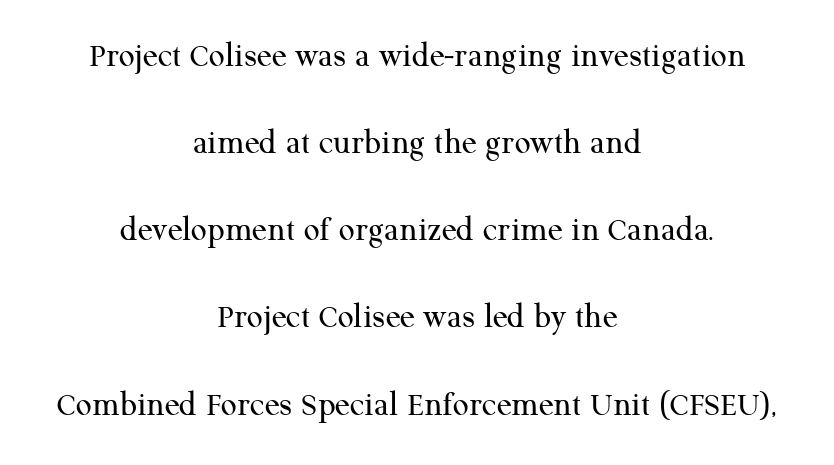
Q: Is the text bold? A: No.
Q: Is the text italic (slanted)? A: No, it is upright.
Q: Is the typeface a serif or a sans-serif typeface? A: Serif.
Q: Is the text underlined? A: No.
Q: How is the paragraph aligned? A: Centered.
Q: Is the spacing between letters normal or unusually wide? A: Normal.
Q: Is the spacing between lines tight, normal or loose? A: Loose.
Q: Width (condensed, normal, or wide)? A: Normal.
Q: Stroke contrast? A: Medium.
Q: x-height? A: Medium.
Q: Monospaced? A: No.
